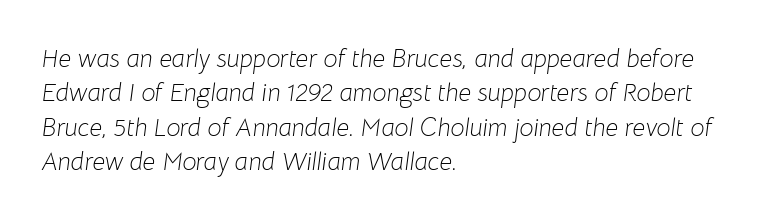
Q: Is the text bold? A: No.
Q: Is the text italic (slanted)? A: Yes, it leans right by about 8 degrees.
Q: Is the text underlined? A: No.
Q: How is the paragraph aligned? A: Left-aligned.
Q: Is the spacing between letters normal or unusually wide? A: Normal.
Q: Is the spacing between lines tight, normal or loose? A: Normal.
